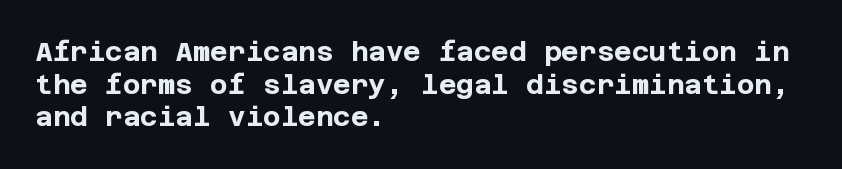
The image shows 27 px bold type, upright; set left-aligned, line spacing 1.21x, normal letter spacing, not underlined.
